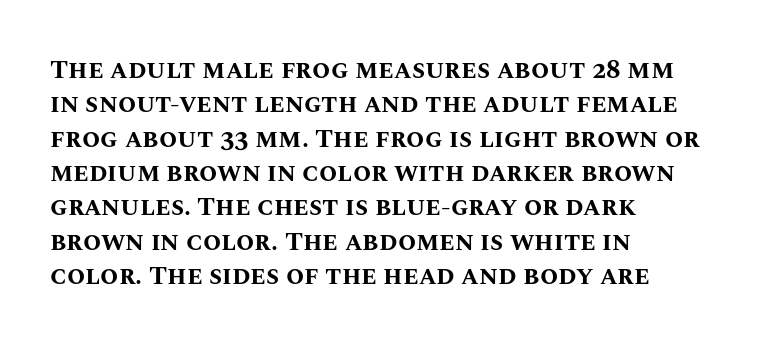
Words appear dense and cohesive because spacing is normal. Typeset ragged right — the left edge is the straight one. This sample keeps an unexceptional amount of space between lines. A clean baseline with only descenders dipping below it. Notice how thick the strokes are: this is what a full bold looks like. This is the regular roman posture of the typeface.
